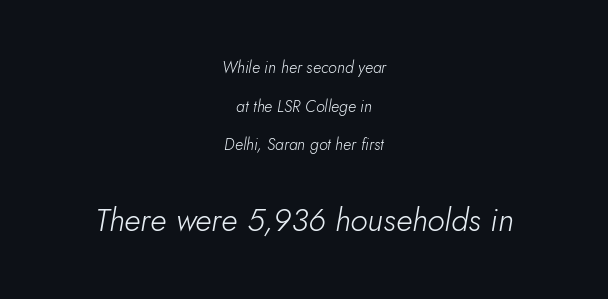
{"italic": "yes", "lean": "right", "slant_degrees": 5, "bold": "no", "weight": "light", "width": "normal", "stroke_contrast": "low", "x_height": "small", "monospaced": "no", "underline": "no", "align": "center", "line_spacing": "loose", "line_spacing_ratio": 2.41, "letter_spacing": "normal", "letter_spacing_em": 0.0, "larger_block": "second", "size_ratio": 2.0, "glyph_px": 32}
